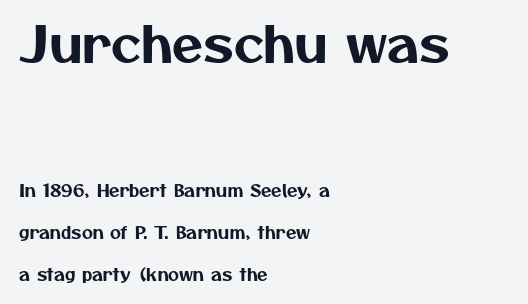
The image shows 50 px sans-serif type; set left-aligned, loose line spacing (2.47x), normal letter spacing, not underlined; the first (top) block is 2.94x larger; medium stroke contrast and a medium x-height.
